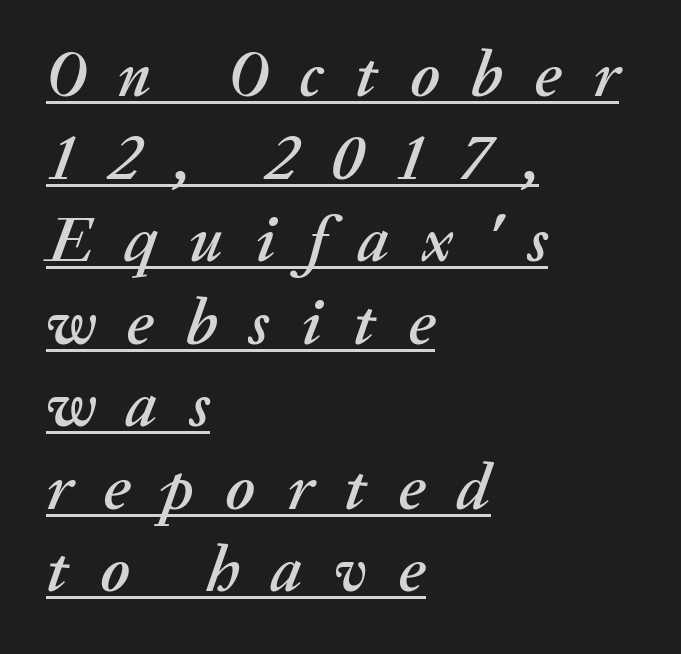
Notice how a bar underscores the lettering throughout. The line texture is sparse and dotted thanks to wide tracking. This sample is left-justified, so line endings fall wherever the words run out. Quick note: interline space is typical. The specimen reads as italic at a glance.
